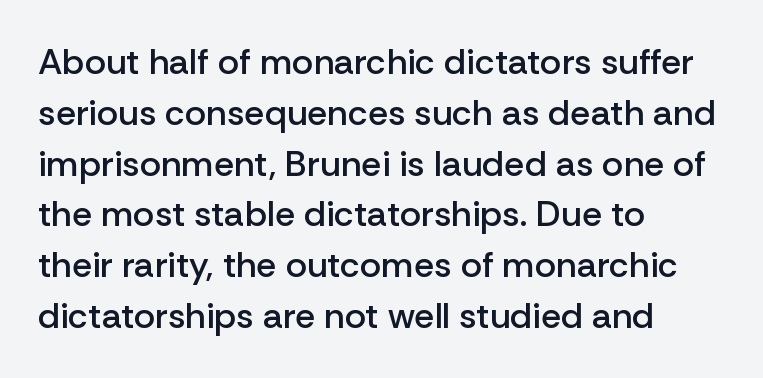
Q: Is the text bold? A: Semi-bold.
Q: Is the text italic (slanted)? A: No, it is upright.
Q: Is the typeface a serif or a sans-serif typeface? A: Sans-serif.
Q: Is the text underlined? A: No.
Q: How is the paragraph aligned? A: Left-aligned.
Q: Is the spacing between letters normal or unusually wide? A: Normal.
Q: Is the spacing between lines tight, normal or loose? A: Normal.
Q: Width (condensed, normal, or wide)? A: Normal.
Q: Stroke contrast? A: Low.
Q: x-height? A: Medium.
Q: Monospaced? A: No.
